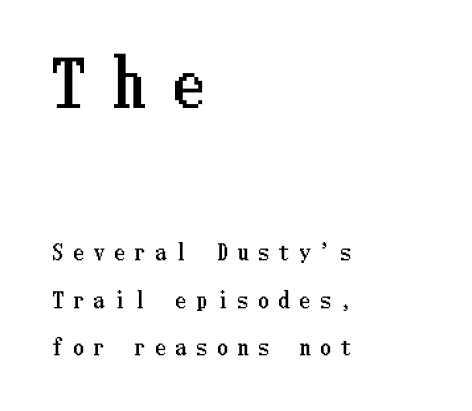
Q: Is the text italic (slanted)? A: No, it is upright.
Q: Is the text underlined? A: No.
Q: How is the paragraph aligned? A: Left-aligned.
Q: Is the spacing between letters normal or unusually wide? A: Unusually wide.
Q: Is the spacing between lines tight, normal or loose? A: Loose.
Q: Which block of text is set in a larger size, the first (top) or the second (bottom)? A: The first (top) one.
Q: Width (condensed, normal, or wide)? A: Condensed.
Q: Stroke contrast? A: Low.
Q: x-height? A: Medium.
